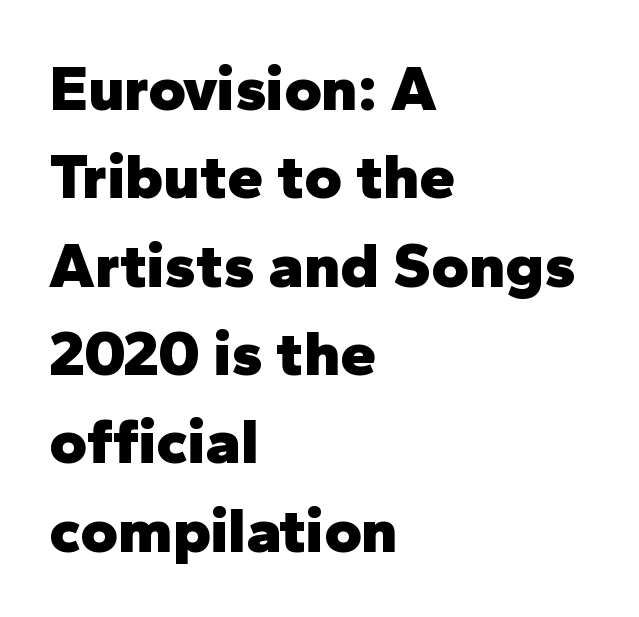
In CSS terms this would be text-align: left. This is sans-serif lettering, the kind often seen on screens and signage. Italic? Not at all — the glyphs are vertical. This rendering leaves character spacing at its baseline value. The strokes are fattened all the way to bold. Regular leading.
